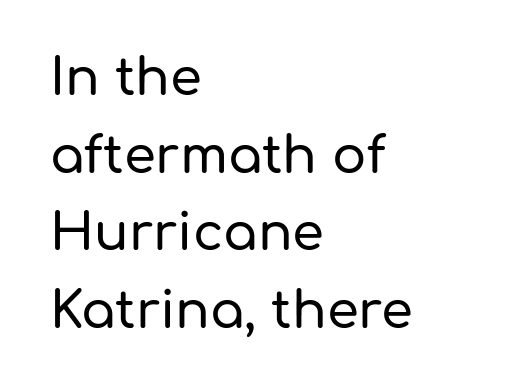
{"serif": "no", "italic": "no", "width": "normal", "stroke_contrast": "low", "x_height": "medium", "monospaced": "no", "underline": "no", "align": "left", "line_spacing": "normal", "line_spacing_ratio": 1.52, "letter_spacing": "normal", "letter_spacing_em": 0.0, "glyph_px": 51}
